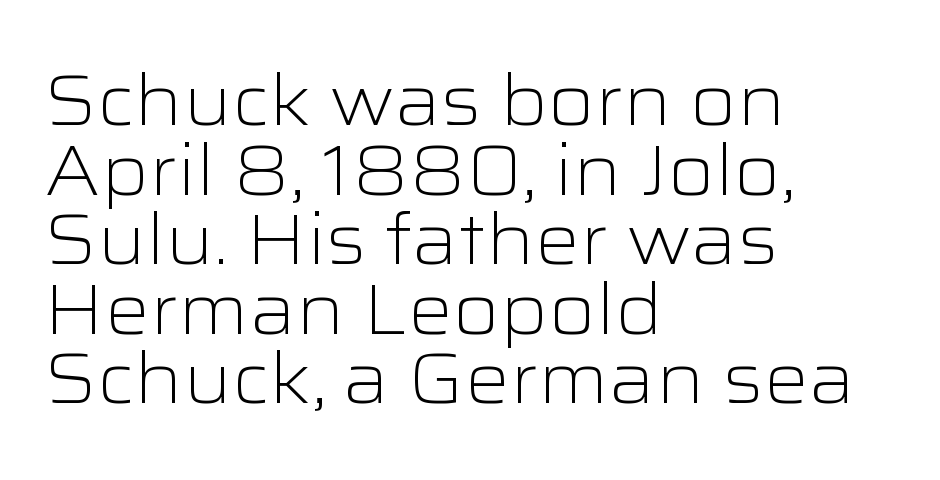
{"serif": "no", "italic": "no", "bold": "no", "weight": "light", "width": "wide", "stroke_contrast": "low", "x_height": "medium", "monospaced": "no", "underline": "no", "align": "left", "line_spacing": "tight", "line_spacing_ratio": 0.98, "letter_spacing": "normal", "letter_spacing_em": 0.0, "glyph_px": 71}
